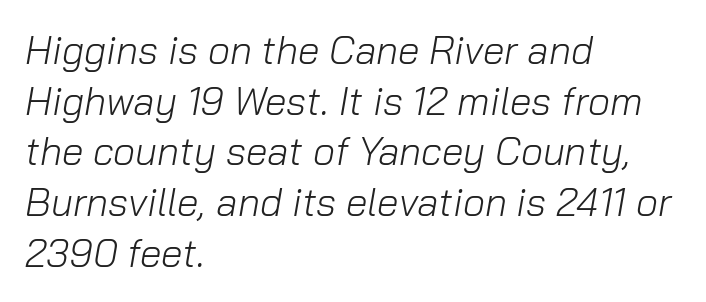
Q: Is the text bold? A: No.
Q: Is the text italic (slanted)? A: Yes, it leans right by about 10 degrees.
Q: Is the text underlined? A: No.
Q: How is the paragraph aligned? A: Left-aligned.
Q: Is the spacing between letters normal or unusually wide? A: Normal.
Q: Is the spacing between lines tight, normal or loose? A: Normal.
Q: Width (condensed, normal, or wide)? A: Normal.
Q: Stroke contrast? A: Low.
Q: x-height? A: Medium.
Q: Monospaced? A: No.
